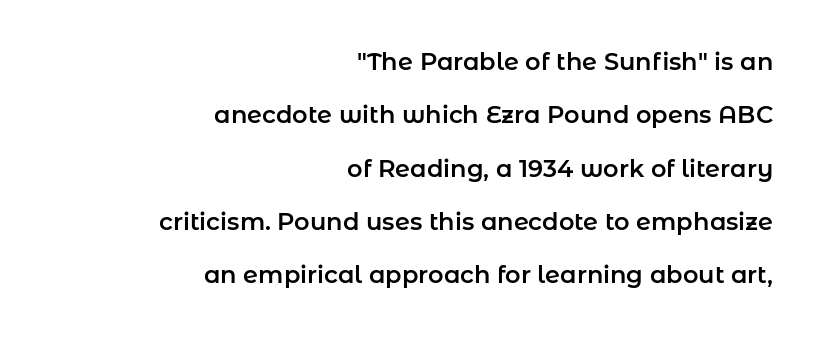
The image shows 24 px text type, upright; set right-aligned, loose line spacing (2.22x), normal letter spacing, not underlined.
